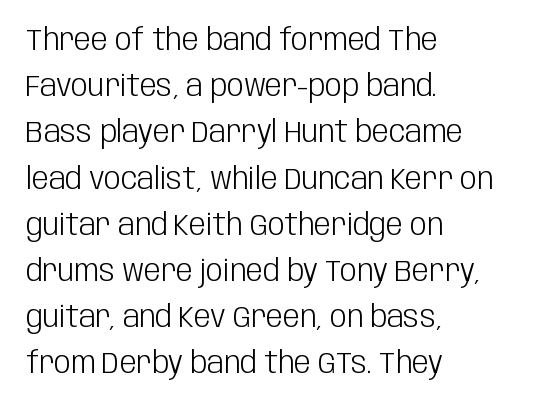
The image shows 30 px light, condensed sans-serif type, upright; set left-aligned, normal line spacing (1.54x), normal letter spacing, not underlined; low stroke contrast and a large x-height.
